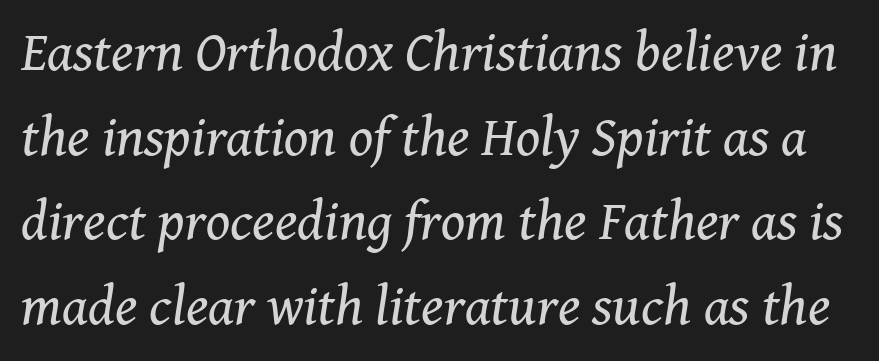
Q: Is the text bold? A: No.
Q: Is the text italic (slanted)? A: Yes, it leans right by about 8 degrees.
Q: Is the typeface a serif or a sans-serif typeface? A: Serif.
Q: Is the text underlined? A: No.
Q: Is the spacing between letters normal or unusually wide? A: Normal.
Q: Is the spacing between lines tight, normal or loose? A: Normal.
Q: Width (condensed, normal, or wide)? A: Normal.
Q: Stroke contrast? A: Medium.
Q: x-height? A: Medium.
Q: Monospaced? A: No.
